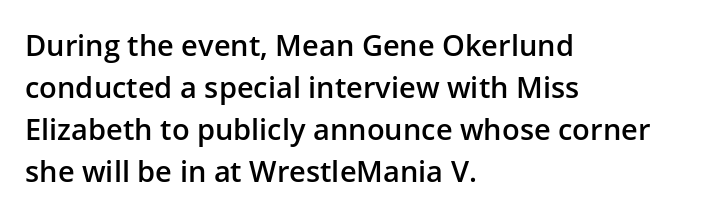
The image shows 29 px semibold sans-serif type, upright; set left-aligned, normal line spacing (1.45x), normal letter spacing, not underlined; low stroke contrast and a medium x-height.
